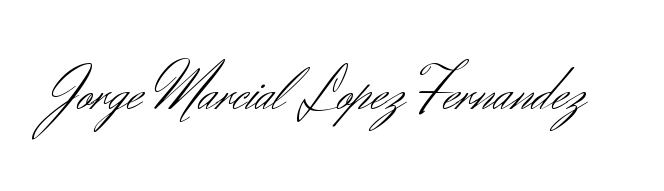
A typesetter would label this face a sans. These lines are rendered in a variable-pitch font. The rendering keeps characters at their native spacing. Vertical stems look standard width or narrower in stroke.
